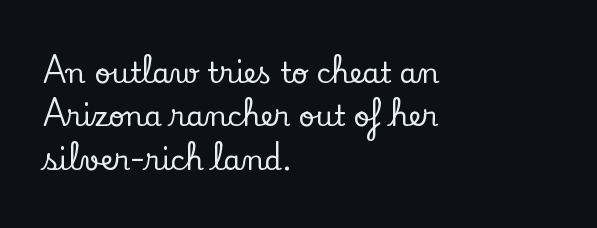
{"italic": "no", "width": "normal", "stroke_contrast": "low", "x_height": "small", "monospaced": "no", "underline": "no", "align": "left", "line_spacing": "normal", "line_spacing_ratio": 1.55, "letter_spacing": "normal", "letter_spacing_em": 0.0, "glyph_px": 28}
